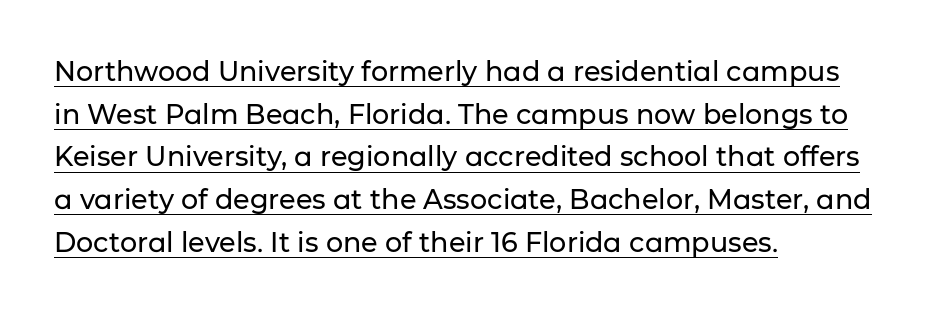
Q: Is the text italic (slanted)? A: No, it is upright.
Q: Is the text underlined? A: Yes.
Q: How is the paragraph aligned? A: Left-aligned.
Q: Is the spacing between letters normal or unusually wide? A: Normal.
Q: Is the spacing between lines tight, normal or loose? A: Normal.
